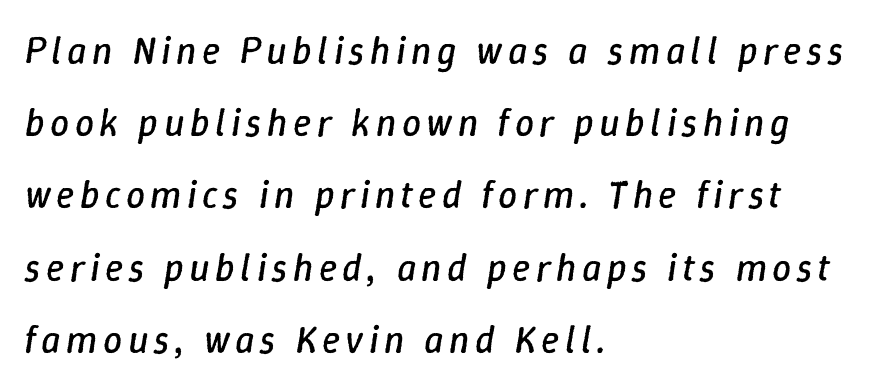
Q: Is the text bold? A: No.
Q: Is the text italic (slanted)? A: Yes, it leans right by about 9 degrees.
Q: Is the text underlined? A: No.
Q: How is the paragraph aligned? A: Left-aligned.
Q: Is the spacing between lines tight, normal or loose? A: Loose.
Q: Width (condensed, normal, or wide)? A: Normal.
Q: Stroke contrast? A: Low.
Q: x-height? A: Medium.
Q: Monospaced? A: No.
